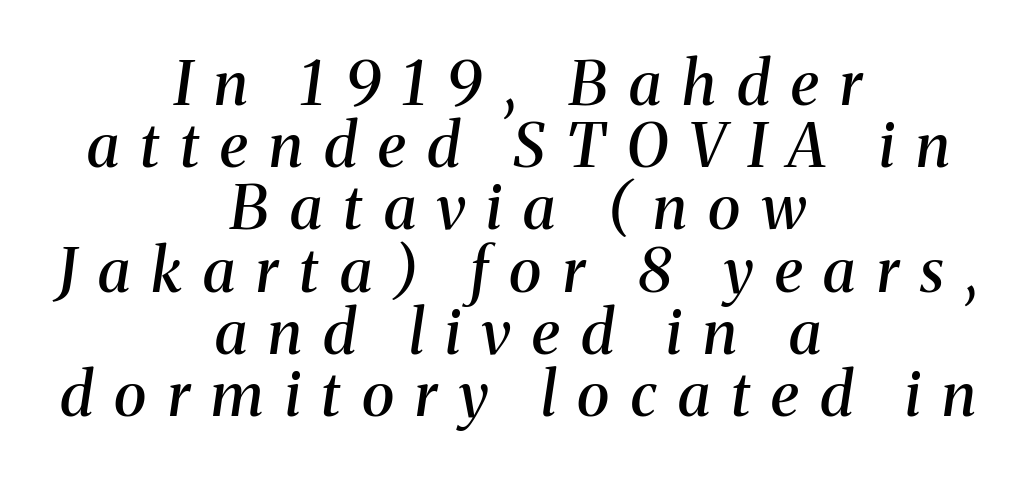
Q: Is the text bold? A: Semi-bold.
Q: Is the text italic (slanted)? A: Yes, it leans right by about 8 degrees.
Q: Is the typeface a serif or a sans-serif typeface? A: Serif.
Q: Is the text underlined? A: No.
Q: How is the paragraph aligned? A: Centered.
Q: Is the spacing between letters normal or unusually wide? A: Unusually wide.
Q: Is the spacing between lines tight, normal or loose? A: Tight.
Q: Width (condensed, normal, or wide)? A: Normal.
Q: Stroke contrast? A: Medium.
Q: x-height? A: Medium.
Q: Monospaced? A: No.
